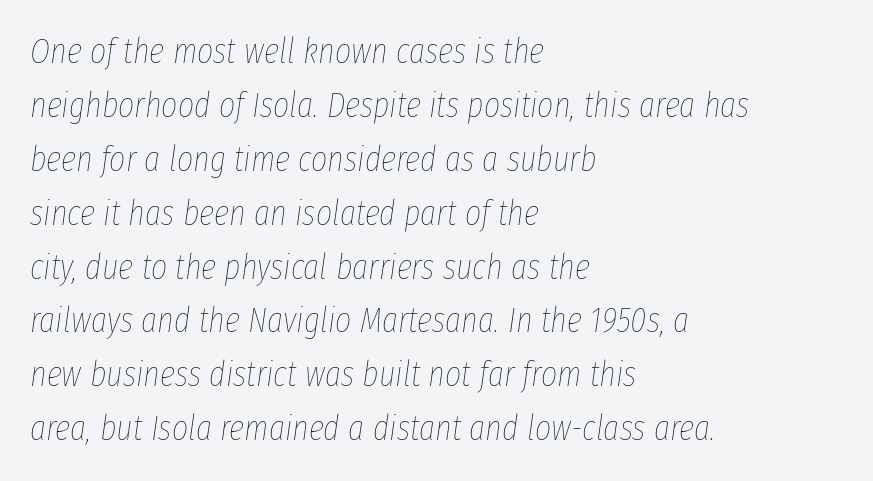
Q: Is the text bold? A: No.
Q: Is the text italic (slanted)? A: Yes, it leans right by about 8 degrees.
Q: Is the text underlined? A: No.
Q: How is the paragraph aligned? A: Left-aligned.
Q: Is the spacing between letters normal or unusually wide? A: Normal.
Q: Is the spacing between lines tight, normal or loose? A: Normal.
Q: Width (condensed, normal, or wide)? A: Condensed.
Q: Stroke contrast? A: Low.
Q: x-height? A: Medium.
Q: Monospaced? A: No.
